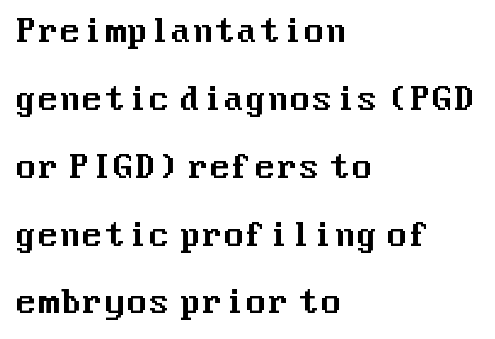
Q: Is the text italic (slanted)? A: No, it is upright.
Q: Is the typeface a serif or a sans-serif typeface? A: Sans-serif.
Q: Is the text underlined? A: No.
Q: How is the paragraph aligned? A: Left-aligned.
Q: Is the spacing between letters normal or unusually wide? A: Normal.
Q: Is the spacing between lines tight, normal or loose? A: Loose.
Q: Width (condensed, normal, or wide)? A: Normal.
Q: Stroke contrast? A: Medium.
Q: x-height? A: Medium.
